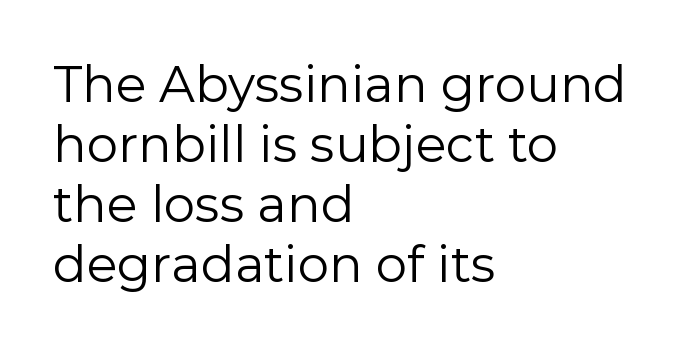
Q: Is the text bold? A: No.
Q: Is the text italic (slanted)? A: No, it is upright.
Q: Is the typeface a serif or a sans-serif typeface? A: Sans-serif.
Q: Is the text underlined? A: No.
Q: How is the paragraph aligned? A: Left-aligned.
Q: Is the spacing between letters normal or unusually wide? A: Normal.
Q: Width (condensed, normal, or wide)? A: Normal.
Q: x-height? A: Medium.
Q: Monospaced? A: No.
